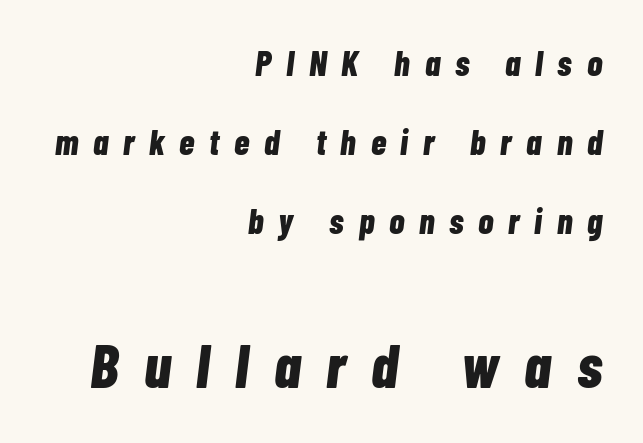
The image shows 61 px bold, condensed type, italic (leaning right); set right-aligned, loose line spacing (2.26x), unusually wide letter spacing (+0.42 em), not underlined; the second (bottom) block is 1.74x larger; low stroke contrast and a medium x-height.
